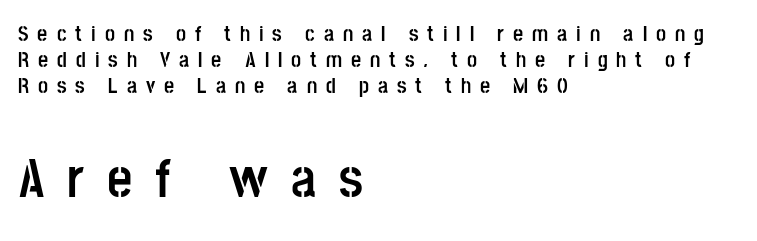
{"serif": "no", "italic": "no", "bold": "yes", "weight": "semibold", "width": "condensed", "stroke_contrast": "low", "x_height": "large", "monospaced": "no", "underline": "no", "align": "left", "line_spacing_ratio": 1.18, "letter_spacing": "wide", "letter_spacing_em": 0.41, "larger_block": "second", "size_ratio": 2.5, "glyph_px": 55}
